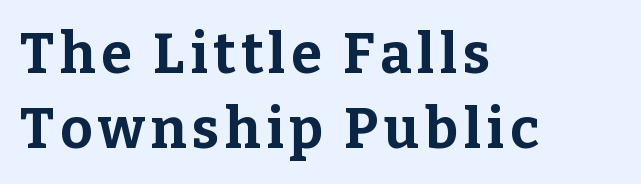
{"serif": "yes", "italic": "no", "bold": "yes", "weight": "bold", "width": "normal", "stroke_contrast": "low", "x_height": "medium", "monospaced": "no", "underline": "no", "align": "left", "line_spacing": "normal", "line_spacing_ratio": 1.34, "glyph_px": 56}
